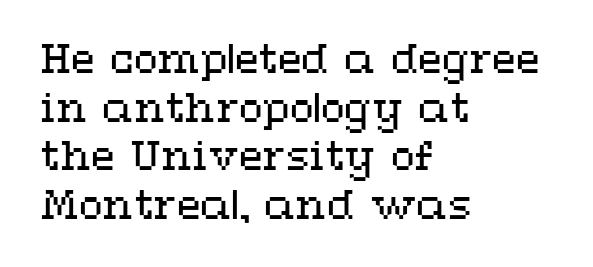
{"italic": "no", "bold": "no", "weight": "regular", "width": "wide", "stroke_contrast": "medium", "x_height": "medium", "monospaced": "no", "underline": "no", "align": "left", "line_spacing": "normal", "line_spacing_ratio": 1.25, "letter_spacing": "normal", "letter_spacing_em": 0.0, "glyph_px": 39}
